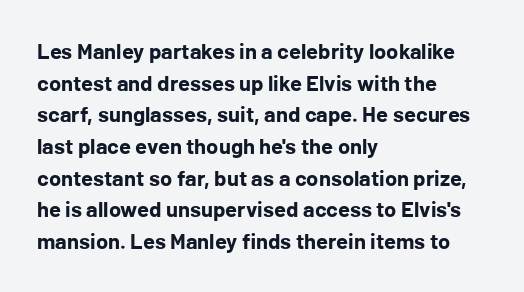
Q: Is the text bold? A: Yes.
Q: Is the text italic (slanted)? A: No, it is upright.
Q: Is the text underlined? A: No.
Q: How is the paragraph aligned? A: Left-aligned.
Q: Is the spacing between letters normal or unusually wide? A: Normal.
Q: Is the spacing between lines tight, normal or loose? A: Normal.
